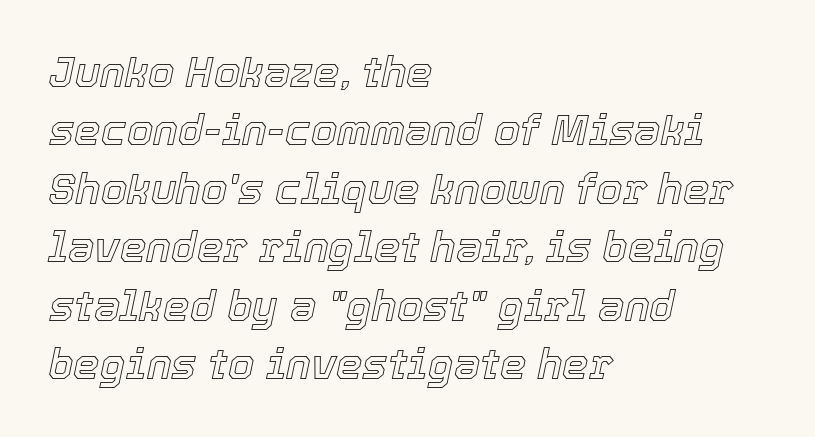
{"italic": "yes", "lean": "right", "slant_degrees": 12, "width": "normal", "x_height": "medium", "monospaced": "no", "underline": "no", "align": "left", "line_spacing": "normal", "line_spacing_ratio": 1.39, "letter_spacing": "normal", "letter_spacing_em": 0.0, "glyph_px": 42}
